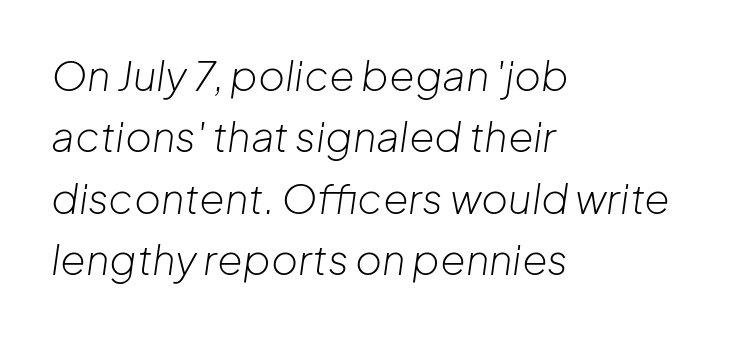
Each letter keeps its own natural width here, so spacing adapts to shape. There is no visible air inserted between adjacent glyphs. This is not heavy type; no bold has been used. This rendering features lettering with no underline.
